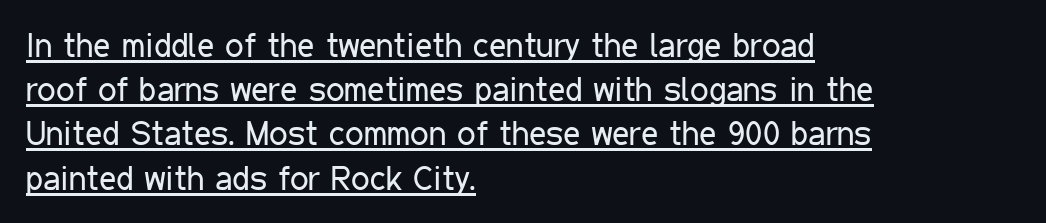
Q: Is the text bold? A: No.
Q: Is the text italic (slanted)? A: No, it is upright.
Q: Is the typeface a serif or a sans-serif typeface? A: Sans-serif.
Q: Is the text underlined? A: Yes.
Q: How is the paragraph aligned? A: Left-aligned.
Q: Is the spacing between letters normal or unusually wide? A: Normal.
Q: Is the spacing between lines tight, normal or loose? A: Normal.
Q: Width (condensed, normal, or wide)? A: Condensed.
Q: Stroke contrast? A: Low.
Q: x-height? A: Medium.
Q: Monospaced? A: No.
